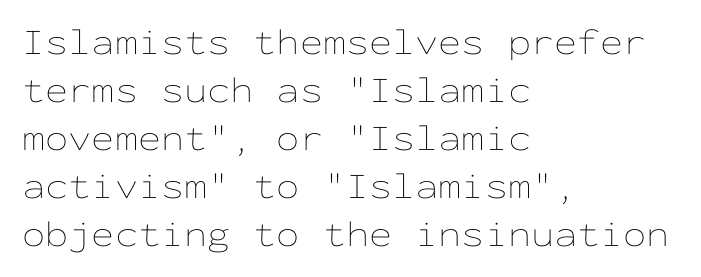
{"italic": "no", "bold": "no", "weight": "thin", "width": "wide", "stroke_contrast": "low", "x_height": "medium", "monospaced": "yes", "underline": "no", "align": "left", "line_spacing": "normal", "line_spacing_ratio": 1.3, "letter_spacing": "normal", "letter_spacing_em": 0.0, "glyph_px": 37}
